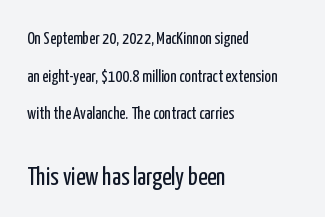
Honestly, the letter spacing is just normal — you wouldn't notice it. These lines are set flush left with a ragged right edge. Scale increases going downward across the two blocks. Has an underline been added? It has not. Compared with typical paragraphs, the rows here are farther apart. This sample uses an upright cut, with every glyph sitting square on the baseline.
